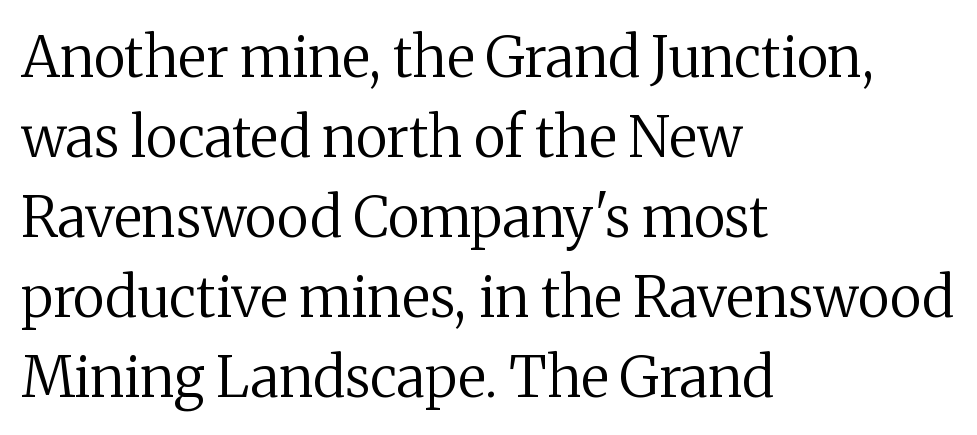
Varying glyph widths throughout — classic text-font behaviour. Visually the block forms a straight wall on the left and a jagged coastline on the right. Nobody drew a line under any word here. Italic? Not at all — the glyphs are vertical. The typeface chosen for these lines features serifs.
